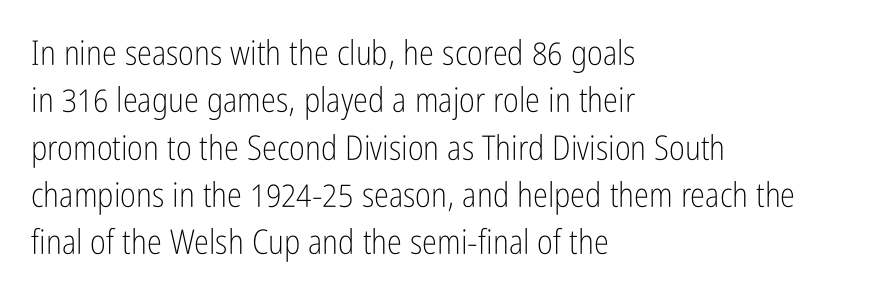
The image shows 34 px light, condensed sans-serif type, upright; set left-aligned, normal line spacing (1.39x), normal letter spacing, not underlined; low stroke contrast and a medium x-height.
